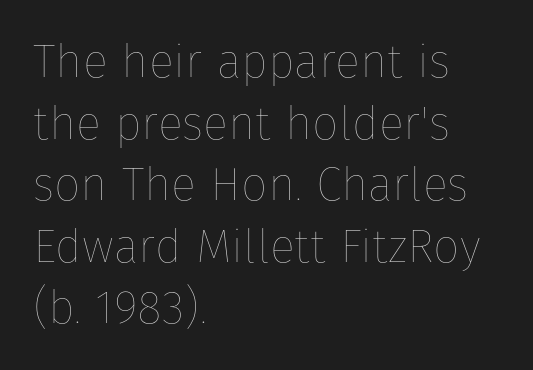
Weight class: somewhere from thin through regular. Which margin do the lines hug? The left one — the right edge is uneven. Caption: standard tracking, unaltered. The face used here is proportionally spaced, like ordinary book or web type. Upright lettering throughout. Check under the words: just untouched page.
